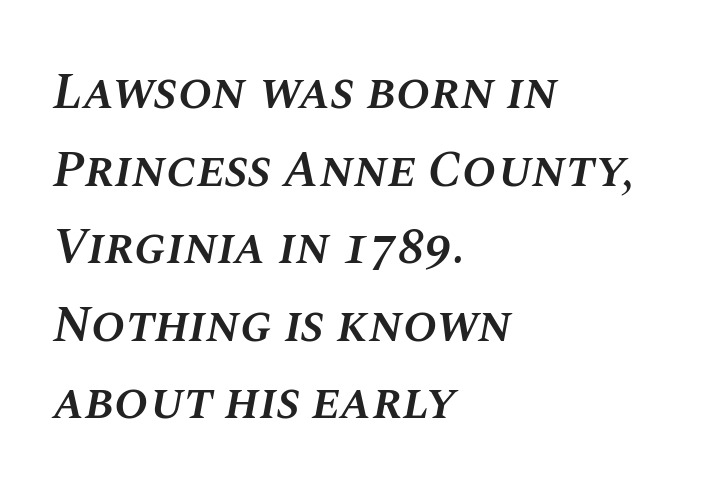
The image shows 51 px semibold type, italic (leaning right); set left-aligned, normal line spacing (1.52x), normal letter spacing, not underlined; medium stroke contrast and a large x-height.
